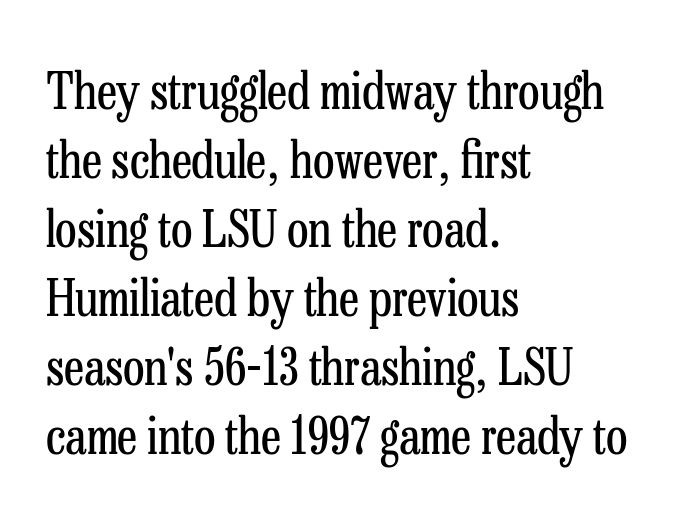
The image shows 50 px regular-weight, condensed serif type, upright; set left-aligned, normal line spacing (1.38x), normal letter spacing, not underlined; low stroke contrast and a medium x-height.
